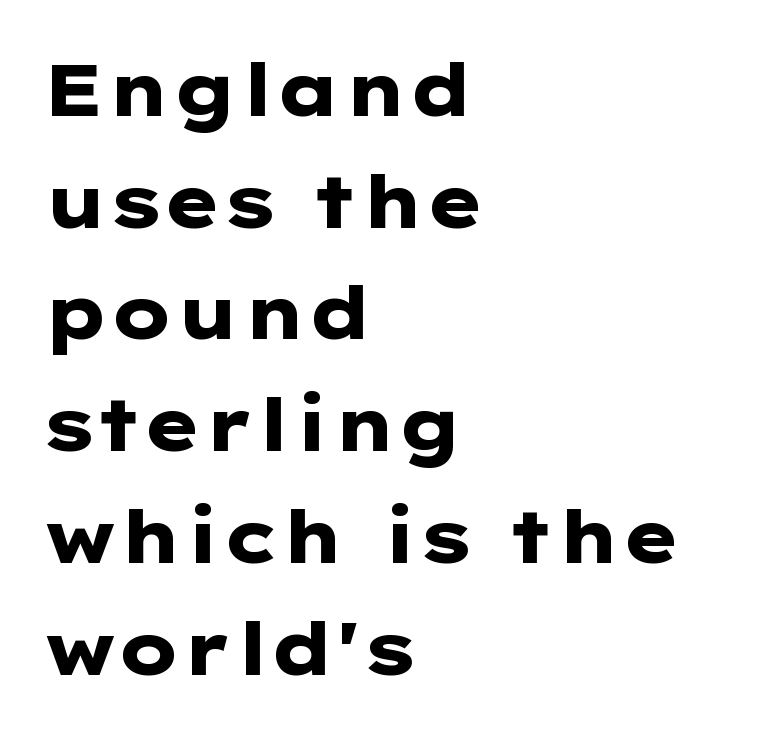
The image shows 74 px heavy, wide sans-serif type, upright; set left-aligned, normal line spacing (1.51x), normal letter spacing, not underlined; low stroke contrast and a medium x-height.
